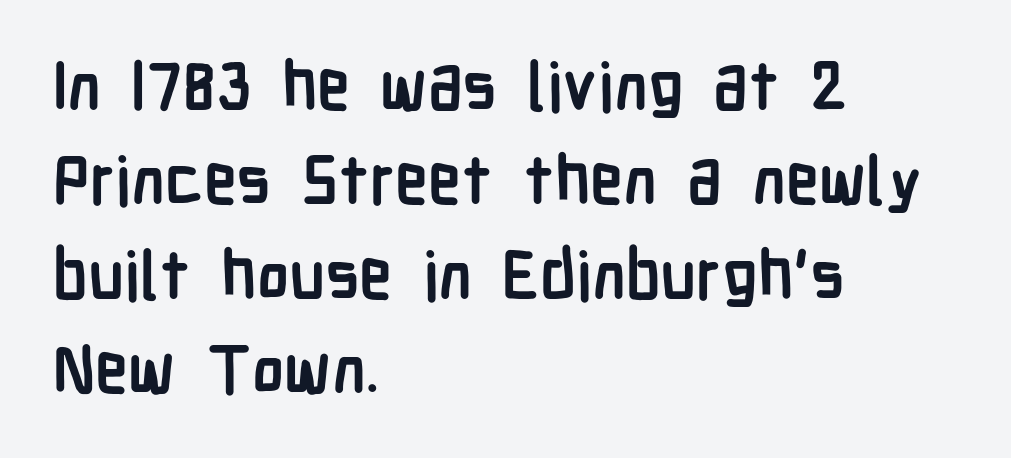
{"serif": "no", "italic": "no", "bold": "yes", "weight": "semibold", "width": "condensed", "stroke_contrast": "low", "x_height": "medium", "monospaced": "no", "underline": "no", "align": "left", "line_spacing": "normal", "line_spacing_ratio": 1.41, "letter_spacing": "normal", "letter_spacing_em": 0.0, "glyph_px": 67}
